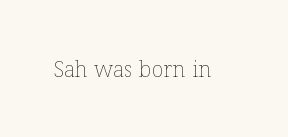
{"italic": "no", "bold": "no", "underline": "no", "letter_spacing": "normal", "letter_spacing_em": 0.0, "glyph_px": 22}
